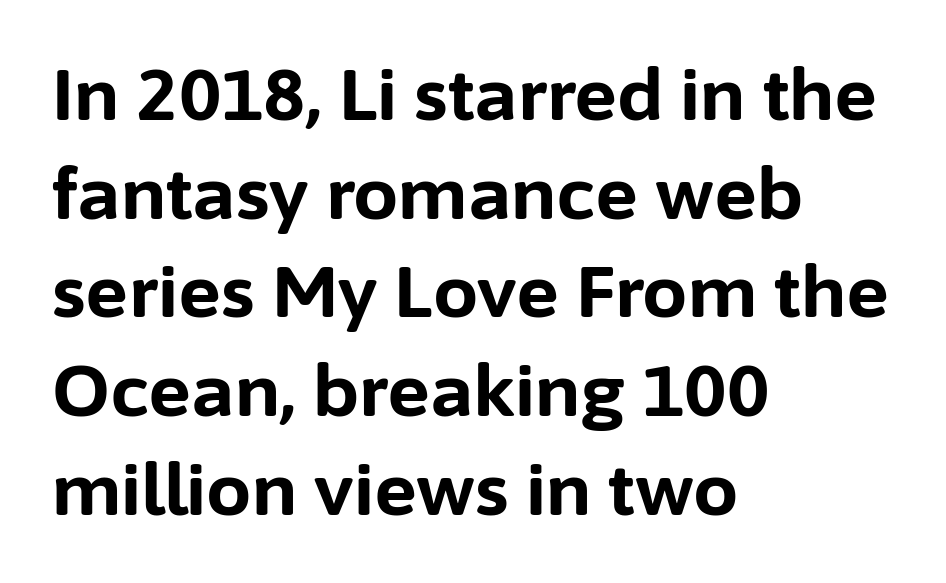
Each letter's strokes conclude bluntly, with no projecting serifs. The font's upright variant was chosen for this text. Note the varied advance widths — an 'i' is clearly narrower than an 'm'. Compared with a centered layout, this one pins lines to the left instead. The space beneath each line is pristine and unruled.
